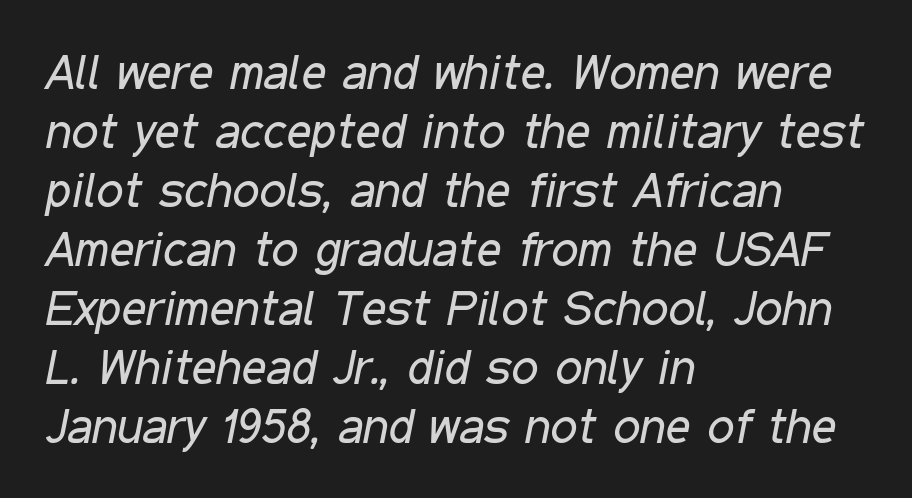
These lines are set flush left with a ragged right edge. The weight tops out at a normal text grade. Tracking value appears to be zero — textbook default spacing. Yep, that's italic — everything's leaning. Just letters on the line, the space beneath them empty. You could not count columns in this text — the font is proportionally spaced.
